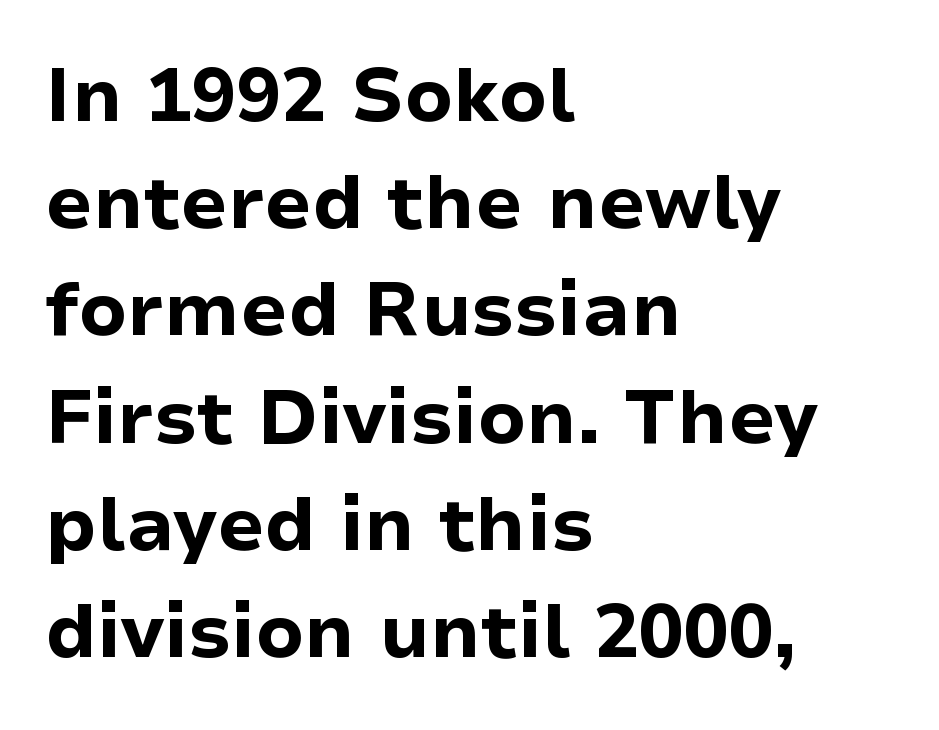
Q: Is the text bold? A: Yes.
Q: Is the text italic (slanted)? A: No, it is upright.
Q: Is the typeface a serif or a sans-serif typeface? A: Sans-serif.
Q: Is the text underlined? A: No.
Q: How is the paragraph aligned? A: Left-aligned.
Q: Is the spacing between letters normal or unusually wide? A: Normal.
Q: Is the spacing between lines tight, normal or loose? A: Normal.
Q: Width (condensed, normal, or wide)? A: Normal.
Q: Stroke contrast? A: Low.
Q: x-height? A: Medium.
Q: Monospaced? A: No.
